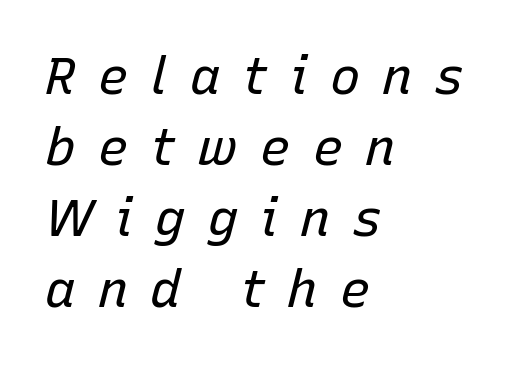
The image shows 51 px regular-weight type, italic (leaning right); set left-aligned, normal line spacing (1.39x), unusually wide letter spacing (+0.43 em), not underlined; low stroke contrast and a medium x-height.
